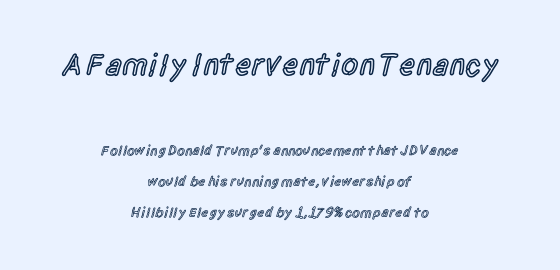
Q: Is the text bold? A: Semi-bold.
Q: Is the text italic (slanted)? A: Yes.
Q: Is the typeface a serif or a sans-serif typeface? A: Sans-serif.
Q: Is the text underlined? A: No.
Q: How is the paragraph aligned? A: Centered.
Q: Is the spacing between letters normal or unusually wide? A: Normal.
Q: Is the spacing between lines tight, normal or loose? A: Loose.
Q: Which block of text is set in a larger size, the first (top) or the second (bottom)? A: The first (top) one.
Q: Width (condensed, normal, or wide)? A: Condensed.
Q: x-height? A: Large.
Q: Monospaced? A: No.
